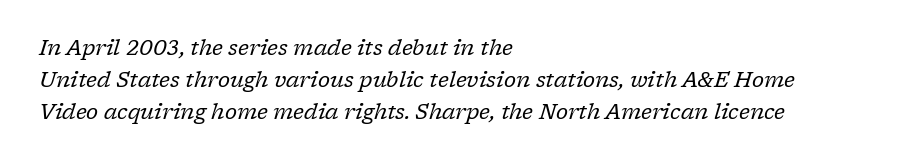
{"italic": "yes", "lean": "right", "slant_degrees": 17, "bold": "no", "underline": "no", "align": "left", "line_spacing": "normal", "line_spacing_ratio": 1.52, "letter_spacing": "normal", "letter_spacing_em": 0.0, "glyph_px": 21}
